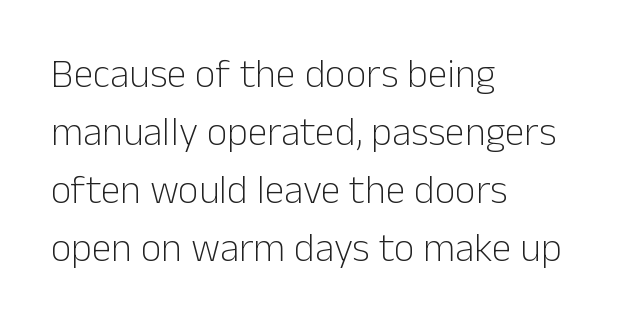
Does the lettering tilt? It doesn't — this is upright. The face used here is rendered with its standard letterfit. This rendering employs a face without finishing strokes, i.e., a sans-serif. Only glyphs here, with clear space below each row. The space between consecutive lines is moderate.
